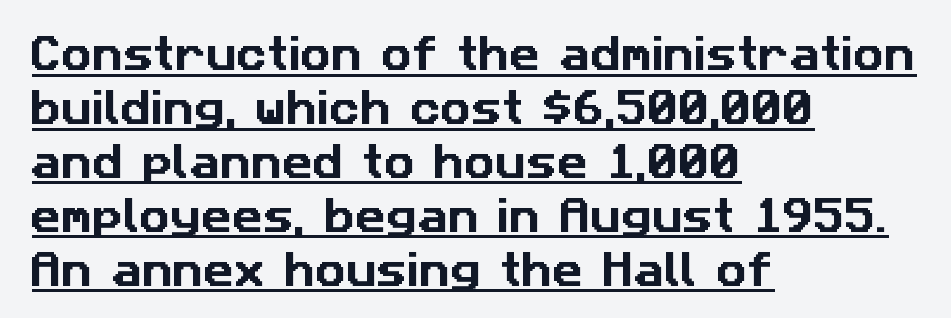
Q: Is the typeface a serif or a sans-serif typeface? A: Sans-serif.
Q: Is the text underlined? A: Yes.
Q: How is the paragraph aligned? A: Left-aligned.
Q: Is the spacing between letters normal or unusually wide? A: Normal.
Q: Is the spacing between lines tight, normal or loose? A: Normal.
Q: Width (condensed, normal, or wide)? A: Normal.
Q: Stroke contrast? A: Low.
Q: x-height? A: Medium.
Q: Monospaced? A: No.
